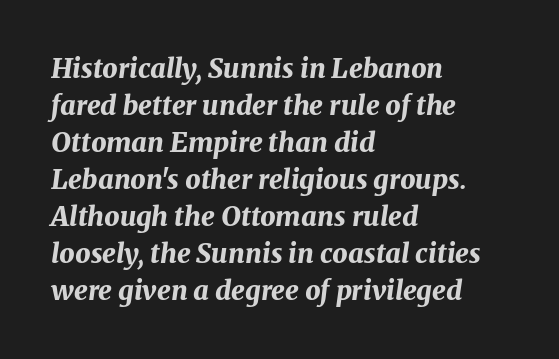
The image shows 27 px bold type, italic (leaning right); set left-aligned, normal line spacing (1.37x), normal letter spacing, not underlined.
